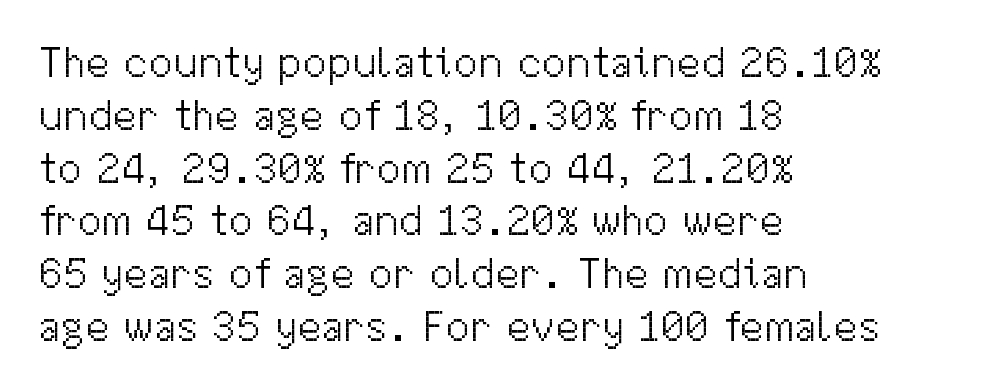
The image shows 44 px light sans-serif type, upright; set left-aligned, line spacing 1.2x, normal letter spacing, not underlined; medium stroke contrast and a medium x-height.
